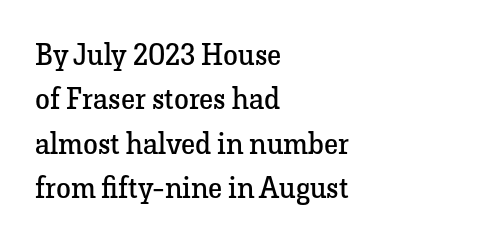
The image shows 30 px regular-weight serif type, upright; set left-aligned, normal line spacing (1.48x), normal letter spacing, not underlined; low stroke contrast and a medium x-height.
